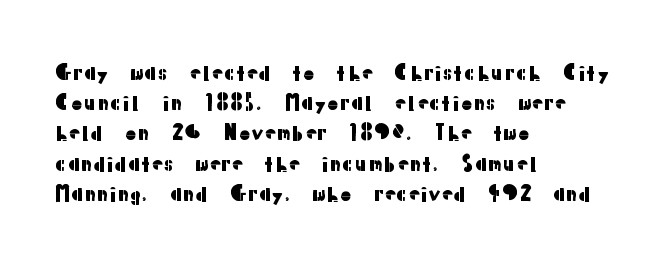
{"italic": "no", "underline": "no", "align": "left", "line_spacing": "normal", "line_spacing_ratio": 1.44, "letter_spacing": "normal", "letter_spacing_em": 0.0, "glyph_px": 21}
